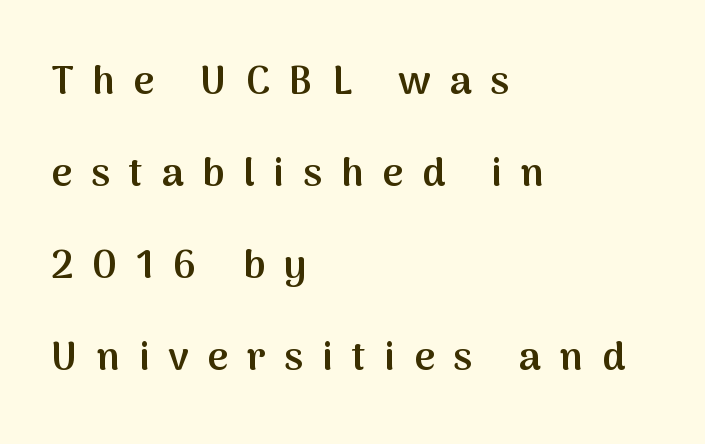
Students, this is semibold: more ink than regular, less than bold. Any mark beneath the type? The region is blank. The face used here is proportionally spaced, like ordinary book or web type. Notice how the stems are strictly vertical — no italics here.
